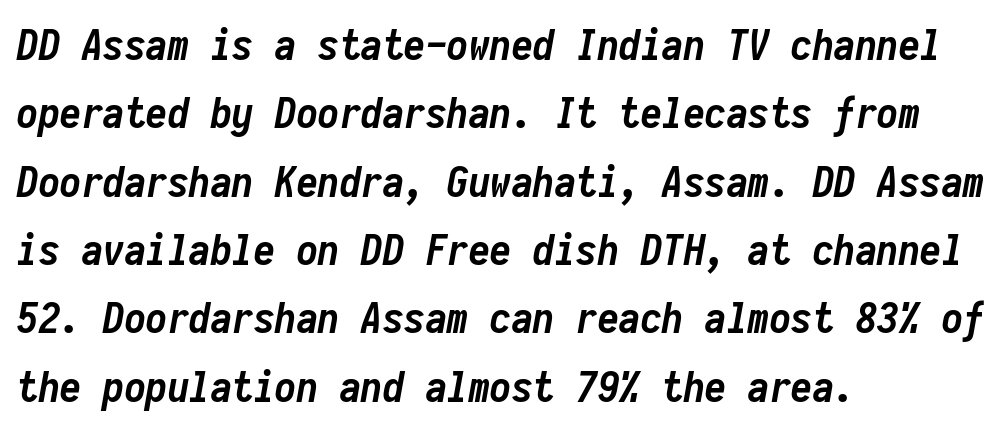
Q: Is the text bold? A: Yes.
Q: Is the text italic (slanted)? A: Yes, it leans right by about 10 degrees.
Q: Is the text underlined? A: No.
Q: How is the paragraph aligned? A: Left-aligned.
Q: Is the spacing between letters normal or unusually wide? A: Normal.
Q: Is the spacing between lines tight, normal or loose? A: Normal.
Q: Width (condensed, normal, or wide)? A: Condensed.
Q: Stroke contrast? A: Low.
Q: x-height? A: Medium.
Q: Monospaced? A: Yes.
